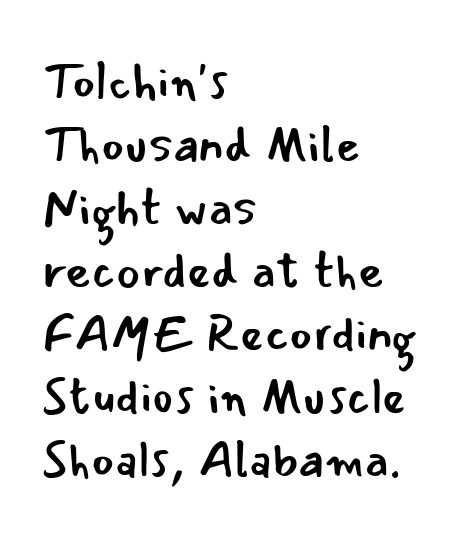
The image shows 50 px regular-weight sans-serif type, upright; set left-aligned, normal line spacing (1.26x), normal letter spacing, not underlined; low stroke contrast and a small x-height.
